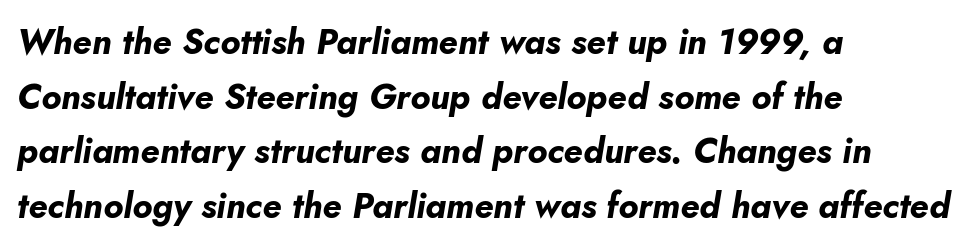
{"italic": "yes", "lean": "right", "slant_degrees": 10, "bold": "yes", "weight": "bold", "width": "normal", "stroke_contrast": "low", "x_height": "small", "monospaced": "no", "underline": "no", "align": "left", "line_spacing": "normal", "line_spacing_ratio": 1.56, "letter_spacing": "normal", "letter_spacing_em": 0.0, "glyph_px": 35}
